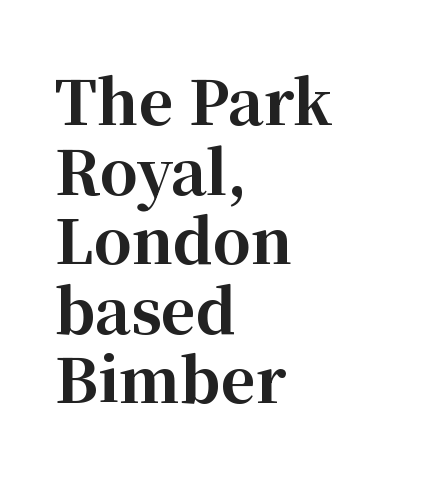
The font's upright variant was chosen for this text. This is heavy type, rendered in bold. The letters advance in unequal steps, a hallmark of proportional type. In terms of letterform style, serifs are clearly present. The glyphs are unaccompanied by any horizontal stroke below them.
